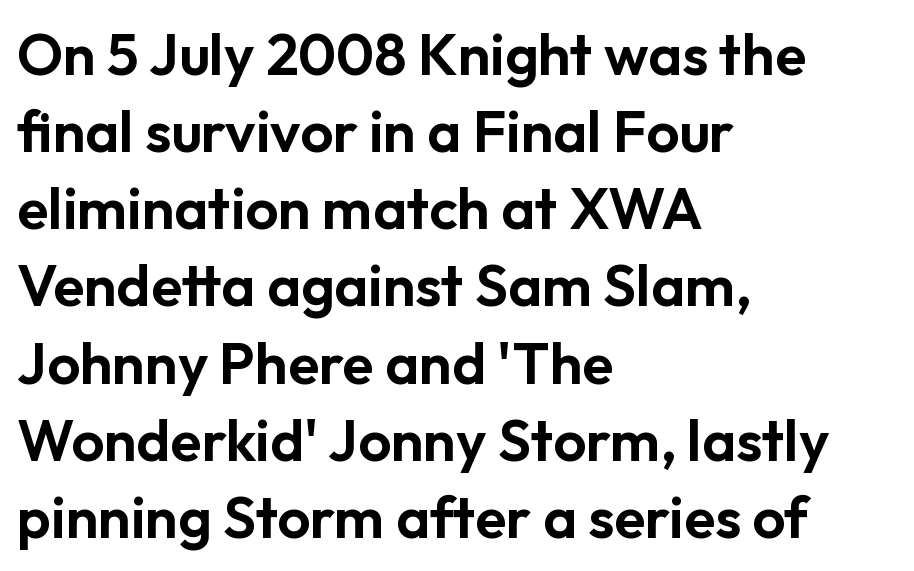
{"serif": "no", "italic": "no", "width": "normal", "stroke_contrast": "low", "x_height": "medium", "monospaced": "no", "underline": "no", "align": "left", "line_spacing": "normal", "line_spacing_ratio": 1.33, "letter_spacing": "normal", "letter_spacing_em": 0.0, "glyph_px": 58}
